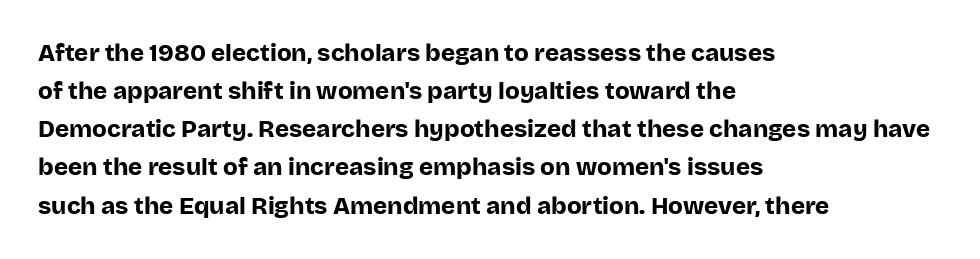
Any mark beneath the type? The region is blank. The letters stand upright; this is a roman face. The type is set solid horizontally, with unmodified tracking. Which margin do the lines hug? The left one — the right edge is uneven. The rendering uses a bold face; every stroke is thick and dark.
